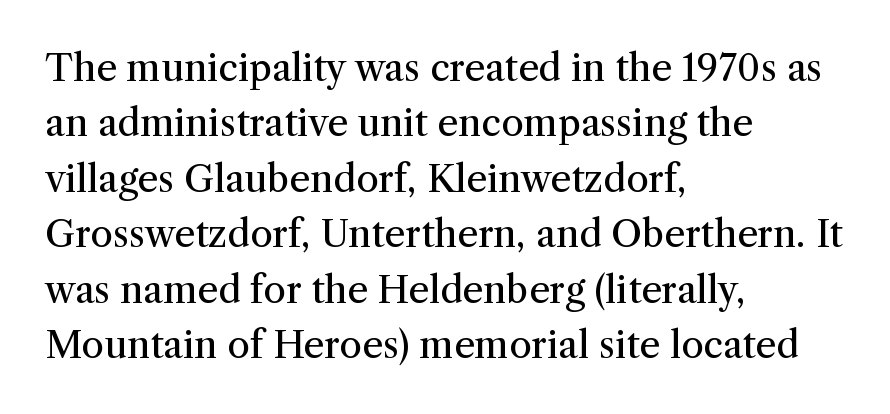
The font's upright variant was chosen for this text. Here the designer chose a conventional face with non-uniform glyph widths. One-word summary of the alignment: left. Nobody drew a line under any word here. Here the glyphs are tracked normally, forming tight word shapes.
